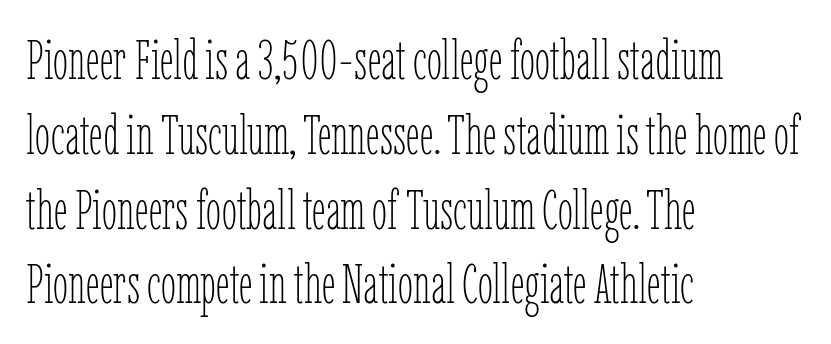
Q: Is the text bold? A: No.
Q: Is the text italic (slanted)? A: No, it is upright.
Q: Is the text underlined? A: No.
Q: How is the paragraph aligned? A: Left-aligned.
Q: Is the spacing between letters normal or unusually wide? A: Normal.
Q: Is the spacing between lines tight, normal or loose? A: Normal.
Q: Width (condensed, normal, or wide)? A: Condensed.
Q: Stroke contrast? A: Low.
Q: x-height? A: Medium.
Q: Monospaced? A: No.
